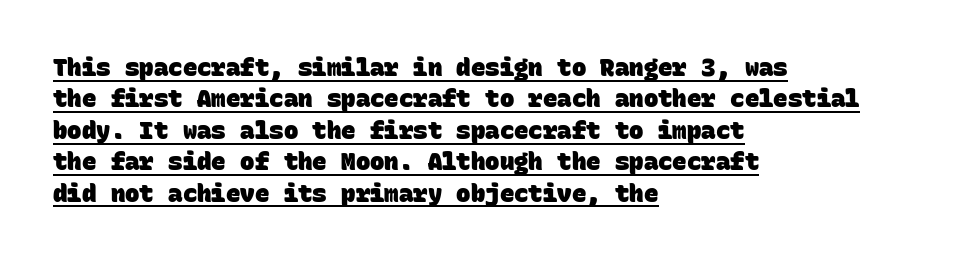
The face used here appears with an underline applied. Chunky letters — that's bold for sure. The text block is weighted toward the left margin, trailing off unevenly rightward. The block of text has a typical density, with ordinary space between rows.
